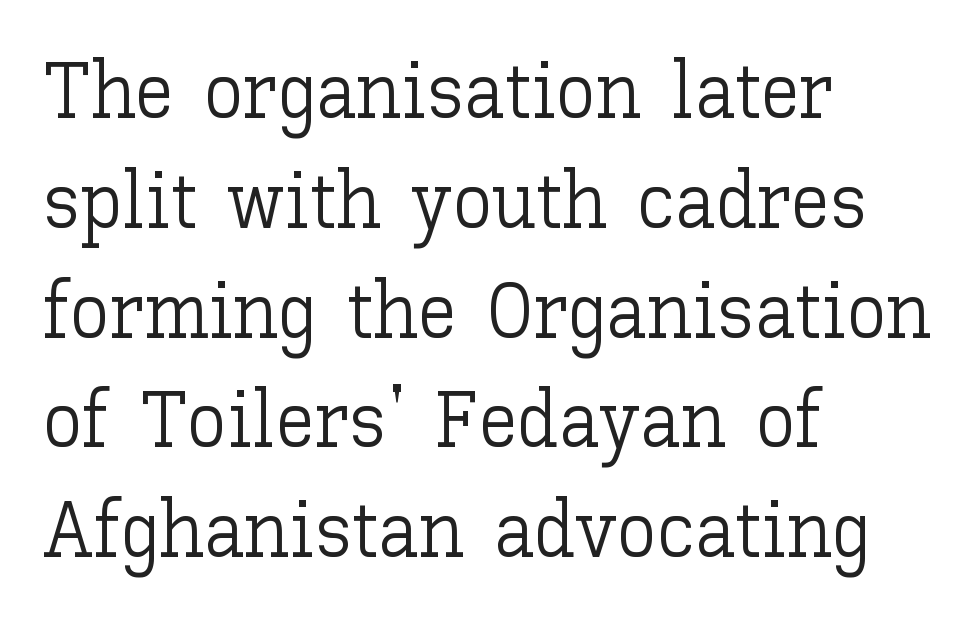
The image shows 79 px light type, upright; set left-aligned, normal line spacing (1.39x), normal letter spacing, not underlined; low stroke contrast and a medium x-height.
